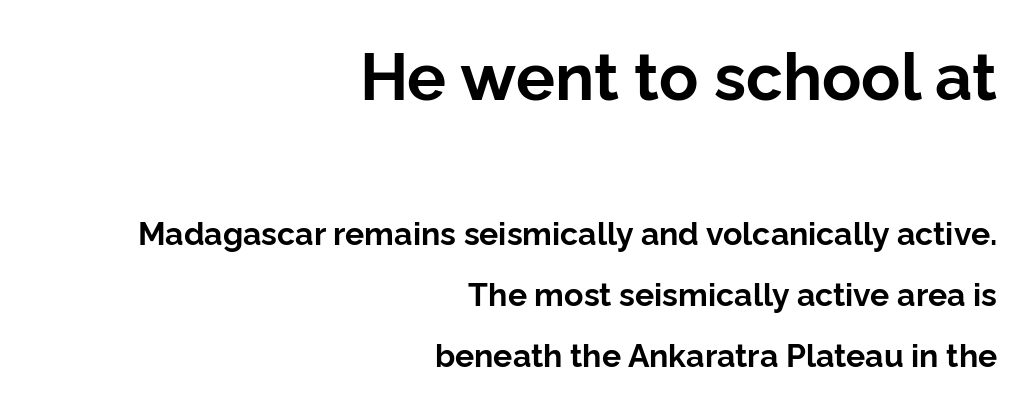
The passage shown is typed in a proportional face where columns would drift. The passage shown stacks its lines with a broad gap. Underline: absent. Strong, thick strokes mark this as bold type.
